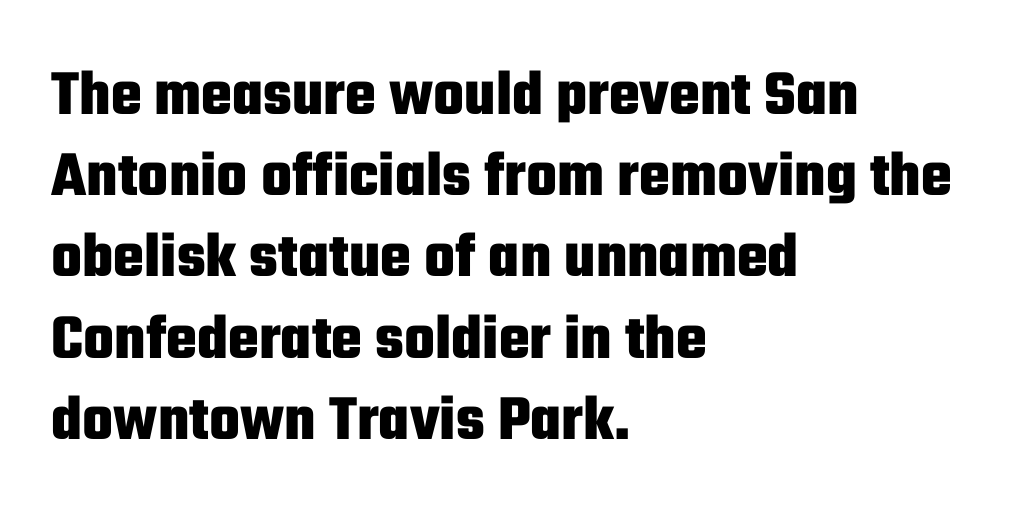
{"serif": "no", "italic": "no", "bold": "yes", "weight": "heavy", "width": "condensed", "stroke_contrast": "low", "x_height": "medium", "monospaced": "no", "underline": "no", "align": "left", "line_spacing": "normal", "line_spacing_ratio": 1.25, "letter_spacing": "normal", "letter_spacing_em": 0.0, "glyph_px": 65}
